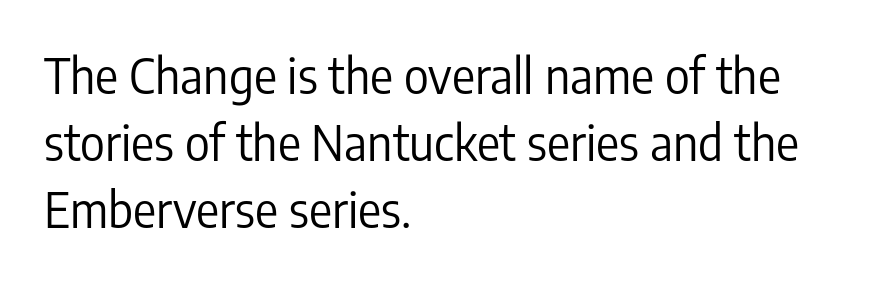
The image shows 48 px regular-weight, condensed sans-serif type, upright; set left-aligned, normal line spacing (1.4x), normal letter spacing, not underlined; low stroke contrast and a medium x-height.
